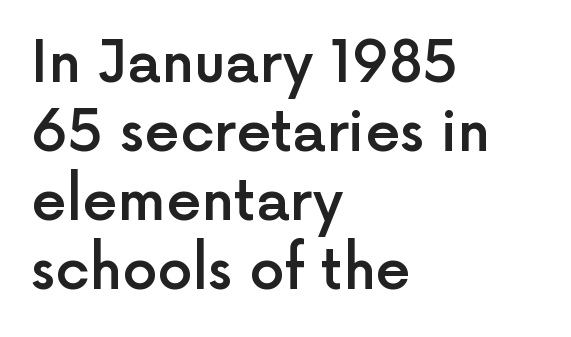
Students, this is semibold: more ink than regular, less than bold. You can tell from the bare stems that sans-serif type was used. Standard letterfit; no display-style spreading of the glyphs. Looks like regular typesetting: each glyph gets only the width it needs. If you drew a line through each stem, it would be perfectly vertical.
